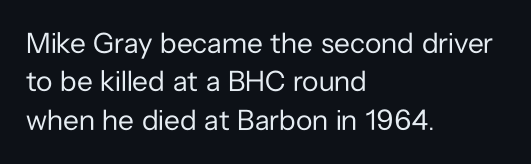
{"serif": "no", "italic": "no", "bold": "no", "weight": "regular", "width": "normal", "stroke_contrast": "low", "x_height": "medium", "monospaced": "no", "underline": "no", "align": "left", "line_spacing": "normal", "line_spacing_ratio": 1.32, "letter_spacing": "normal", "letter_spacing_em": 0.0, "glyph_px": 29}
